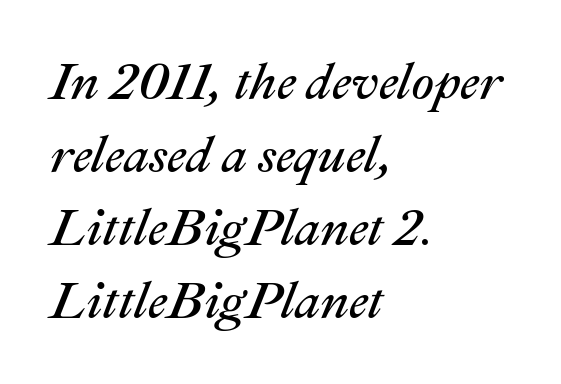
The image shows 51 px regular-weight type, italic (leaning right); set left-aligned, normal line spacing (1.43x), normal letter spacing, not underlined; medium stroke contrast and a medium x-height.
